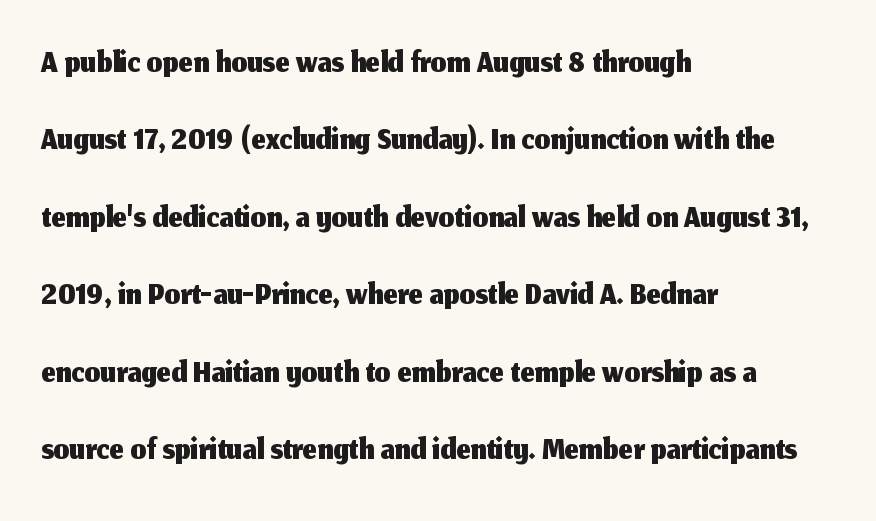
The image shows 50 px sans-serif type, upright; set left-aligned, normal line spacing (1.55x), normal letter spacing, not underlined; medium stroke contrast and a medium x-height.
